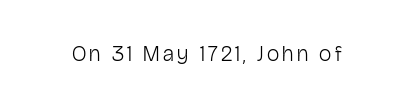
{"italic": "no", "bold": "no", "underline": "no", "glyph_px": 22}
